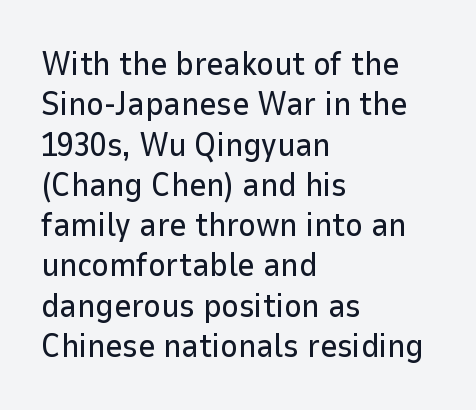
Q: Is the text italic (slanted)? A: No, it is upright.
Q: Is the typeface a serif or a sans-serif typeface? A: Sans-serif.
Q: Is the text underlined? A: No.
Q: How is the paragraph aligned? A: Left-aligned.
Q: Is the spacing between letters normal or unusually wide? A: Normal.
Q: Width (condensed, normal, or wide)? A: Normal.
Q: Stroke contrast? A: Low.
Q: x-height? A: Medium.
Q: Monospaced? A: No.
